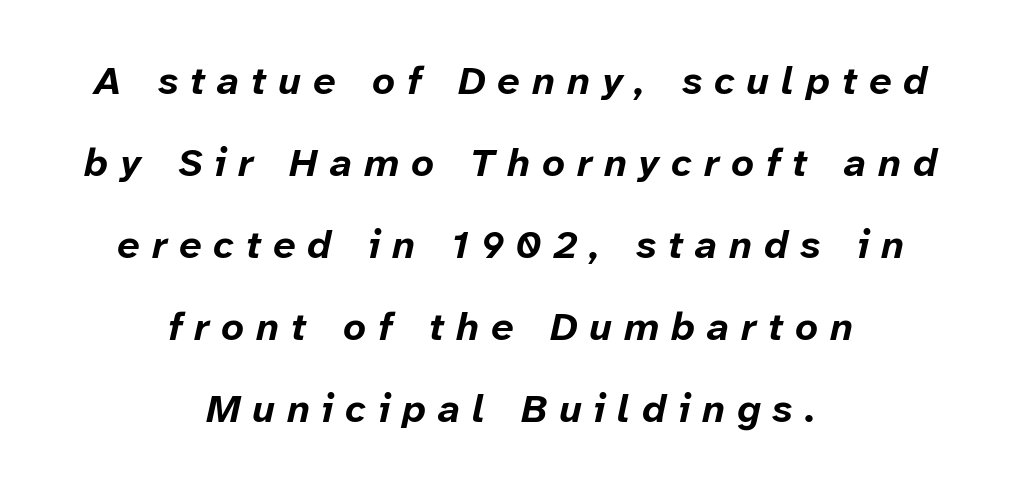
Typesetter's note: full bold, strokes at maximum text heaviness. Which margin do the lines hug? Neither — every line sits in the middle. Substantial extra tracking has been applied to these lines. Rule under the text: the space is simply empty.
